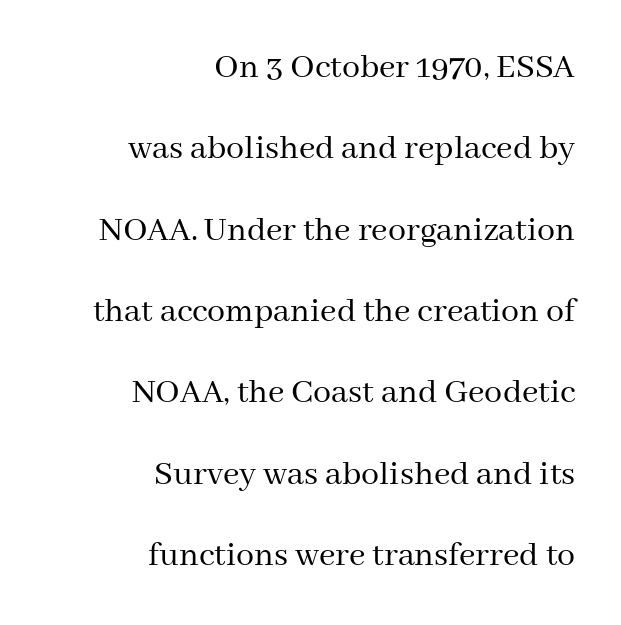
The image shows 36 px regular-weight serif type, upright; set right-aligned, loose line spacing (2.26x), normal letter spacing, not underlined; medium stroke contrast and a medium x-height.
